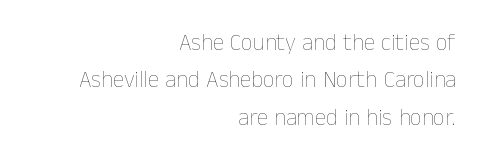
{"italic": "no", "bold": "no", "underline": "no", "align": "right", "line_spacing": "normal", "line_spacing_ratio": 1.63, "letter_spacing": "normal", "letter_spacing_em": 0.0, "glyph_px": 23}
